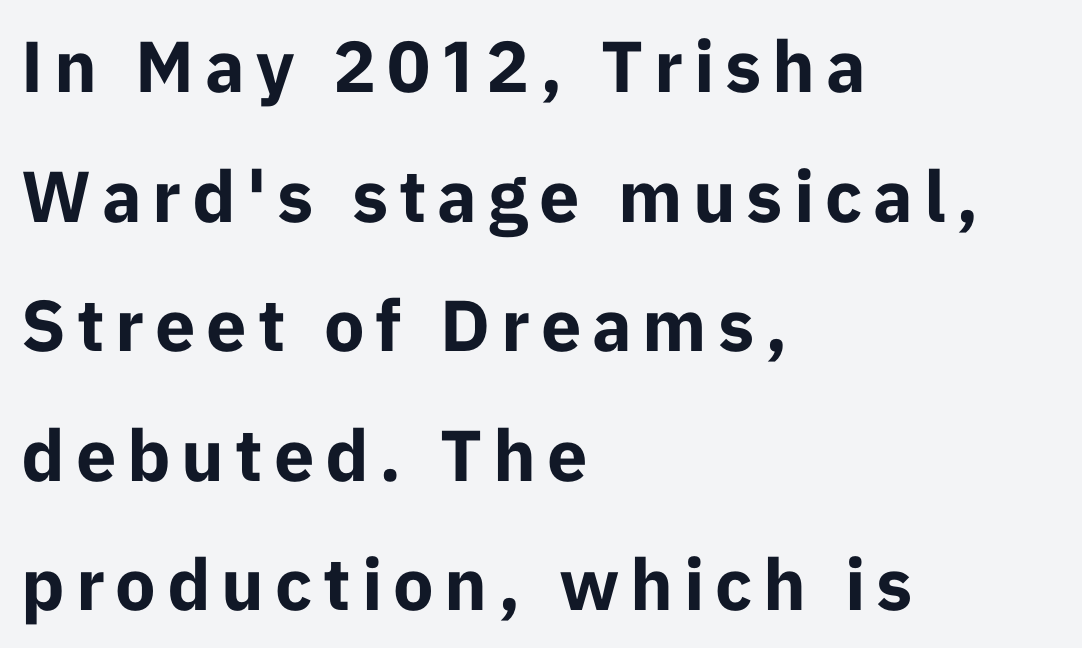
The lettering stays uniformly vertical, giving the passage a roman look. Examine the stroke ends and you'll find no serifs. The setting favours the left margin, as ordinary paragraphs usually do. Each row of text sits above clean, open space.
